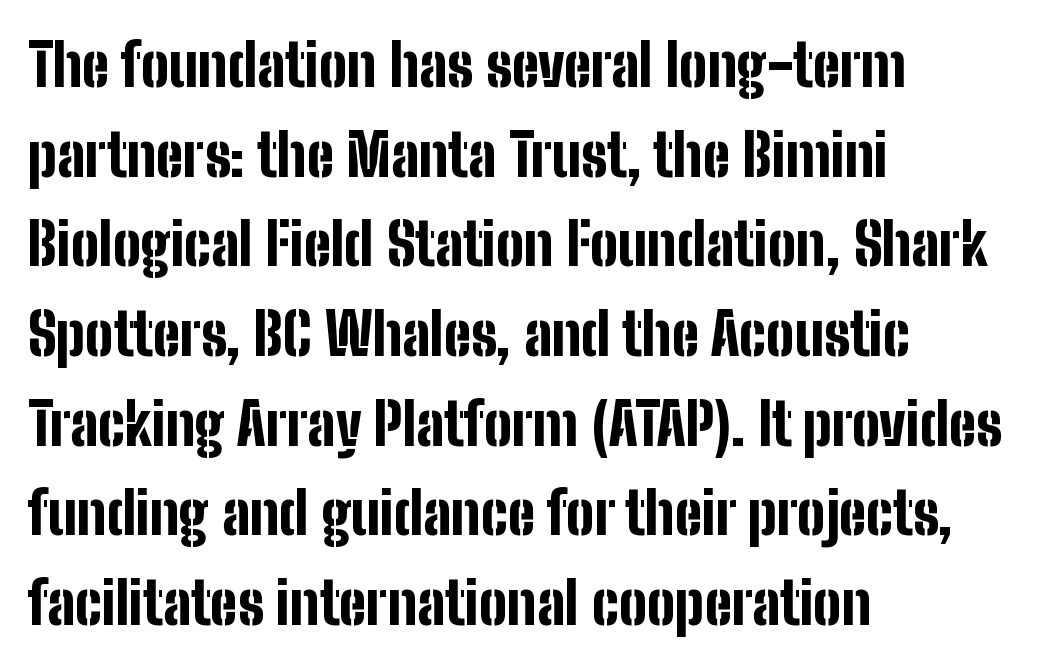
{"serif": "no", "italic": "no", "bold": "yes", "weight": "bold", "width": "condensed", "stroke_contrast": "low", "x_height": "medium", "monospaced": "no", "underline": "no", "align": "left", "line_spacing": "normal", "line_spacing_ratio": 1.52, "letter_spacing": "normal", "letter_spacing_em": 0.0, "glyph_px": 59}
